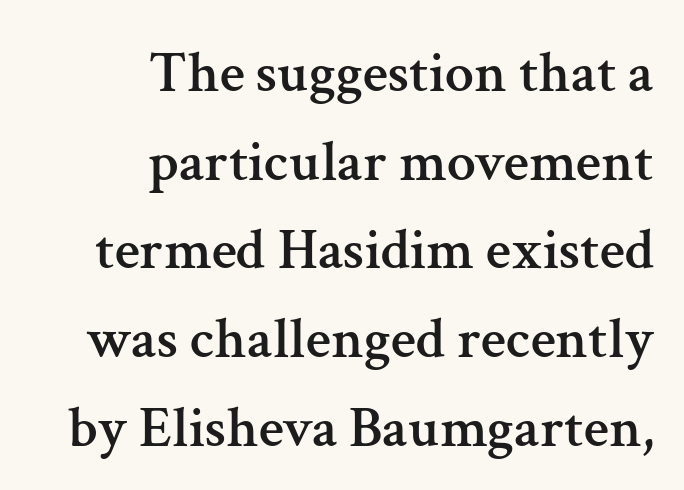
The image shows 58 px serif type, upright; set right-aligned, normal line spacing (1.53x), normal letter spacing, not underlined; medium stroke contrast and a medium x-height.
